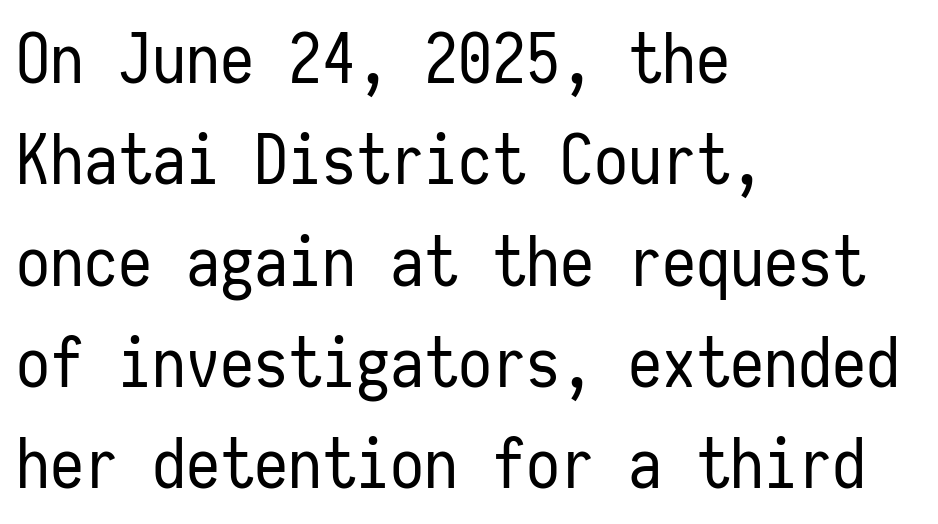
Q: Is the text bold? A: No.
Q: Is the text italic (slanted)? A: No, it is upright.
Q: Is the typeface a serif or a sans-serif typeface? A: Sans-serif.
Q: Is the text underlined? A: No.
Q: How is the paragraph aligned? A: Left-aligned.
Q: Is the spacing between letters normal or unusually wide? A: Normal.
Q: Is the spacing between lines tight, normal or loose? A: Normal.
Q: Width (condensed, normal, or wide)? A: Condensed.
Q: Stroke contrast? A: Low.
Q: x-height? A: Medium.
Q: Monospaced? A: Yes.
